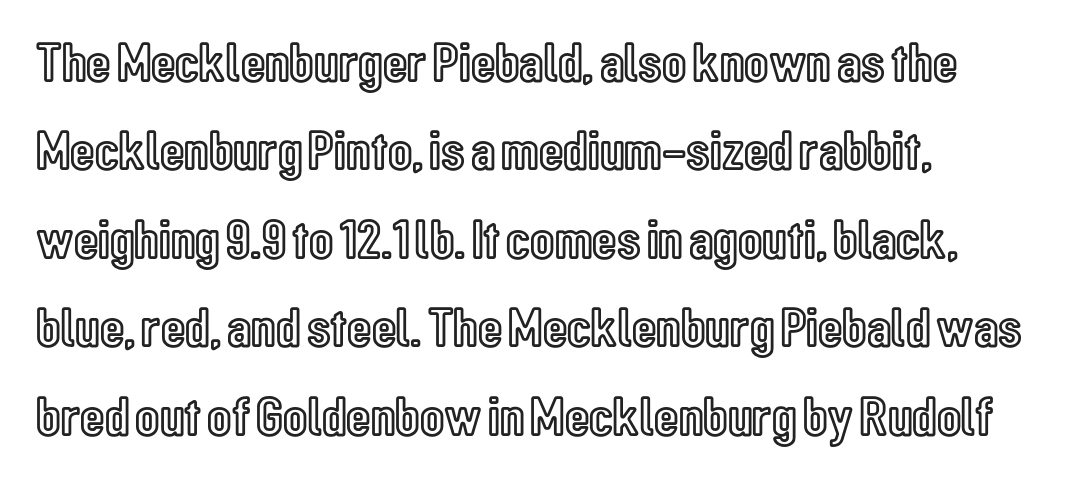
{"italic": "no", "width": "condensed", "x_height": "medium", "monospaced": "no", "underline": "no", "align": "left", "line_spacing": "normal", "line_spacing_ratio": 1.58, "letter_spacing": "normal", "letter_spacing_em": 0.0, "glyph_px": 56}
